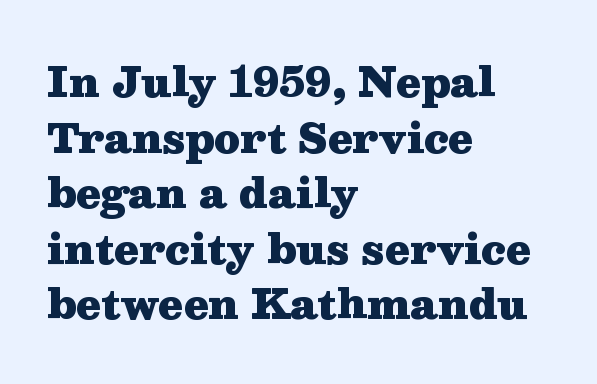
The image shows 40 px heavy, wide serif type, upright; set left-aligned, normal line spacing (1.39x), normal letter spacing, not underlined; medium stroke contrast and a medium x-height.
